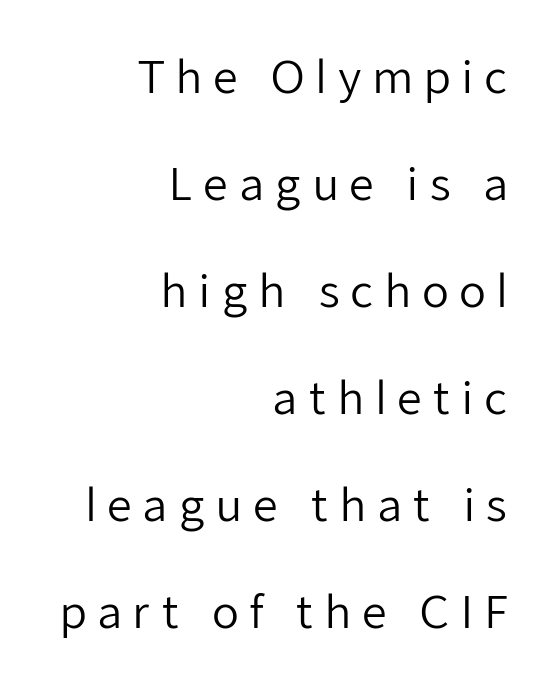
{"serif": "no", "italic": "no", "bold": "no", "weight": "regular", "width": "normal", "stroke_contrast": "low", "x_height": "medium", "monospaced": "no", "underline": "no", "align": "right", "line_spacing": "loose", "line_spacing_ratio": 2.43, "letter_spacing": "wide", "letter_spacing_em": 0.23, "glyph_px": 44}
